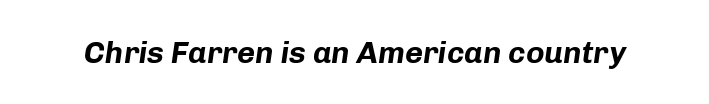
The image shows 31 px bold type, italic (leaning right); set normal letter spacing, not underlined; low stroke contrast and a medium x-height.
